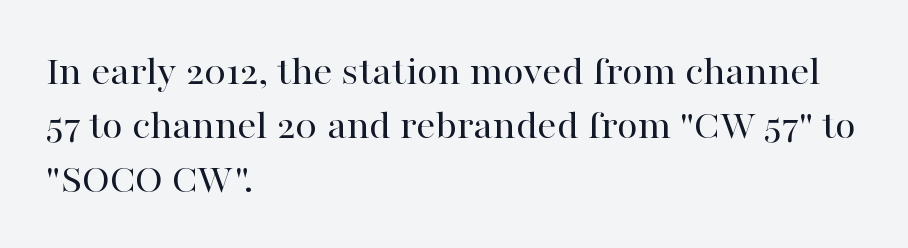
Q: Is the text bold? A: No.
Q: Is the text italic (slanted)? A: No, it is upright.
Q: Is the typeface a serif or a sans-serif typeface? A: Serif.
Q: Is the text underlined? A: No.
Q: How is the paragraph aligned? A: Left-aligned.
Q: Is the spacing between letters normal or unusually wide? A: Normal.
Q: Is the spacing between lines tight, normal or loose? A: Normal.
Q: Width (condensed, normal, or wide)? A: Normal.
Q: Stroke contrast? A: High.
Q: x-height? A: Medium.
Q: Monospaced? A: No.
